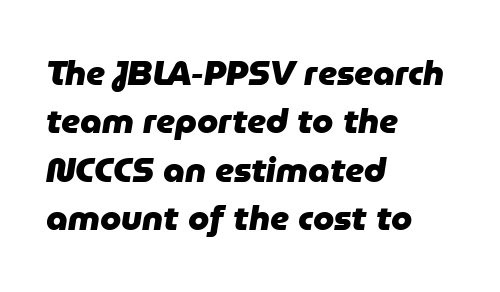
The image shows 34 px heavy type, italic (leaning right); set left-aligned, normal line spacing (1.42x), normal letter spacing, not underlined; low stroke contrast and a medium x-height.
